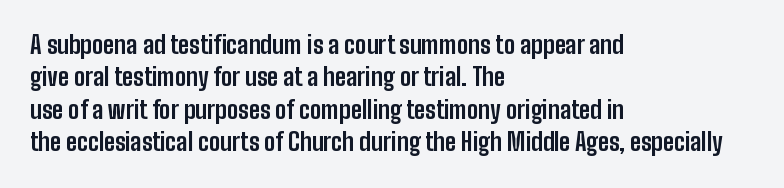
{"italic": "no", "bold": "yes", "underline": "no", "align": "left", "line_spacing": "normal", "line_spacing_ratio": 1.35, "letter_spacing": "normal", "letter_spacing_em": 0.0, "glyph_px": 24}
